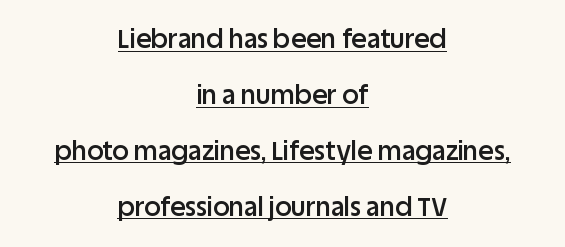
Notice how the stems are strictly vertical — no italics here. Compared with typical body copy, the letter spacing here is the same. If you measured baseline to baseline, you'd find a long distance. The passage shown is underscored from start to finish.
